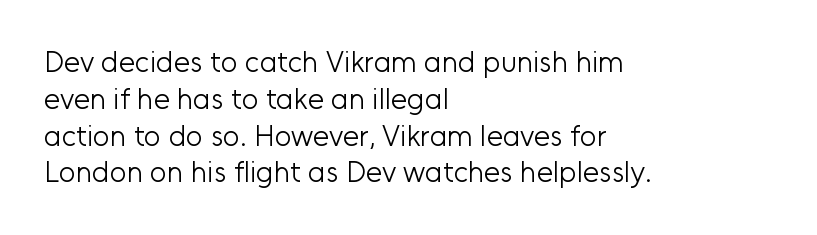
Q: Is the text bold? A: No.
Q: Is the text italic (slanted)? A: No, it is upright.
Q: Is the typeface a serif or a sans-serif typeface? A: Sans-serif.
Q: Is the text underlined? A: No.
Q: How is the paragraph aligned? A: Left-aligned.
Q: Is the spacing between letters normal or unusually wide? A: Normal.
Q: Is the spacing between lines tight, normal or loose? A: Normal.
Q: Width (condensed, normal, or wide)? A: Normal.
Q: Stroke contrast? A: Low.
Q: x-height? A: Medium.
Q: Monospaced? A: No.
